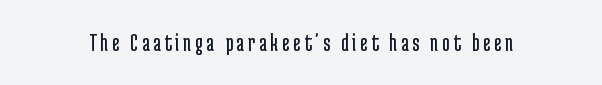
The type sits square on the baseline with zero lean. The strip under each line holds only bare page. Stroke thickness stays within the range of a standard reading face or lighter.
